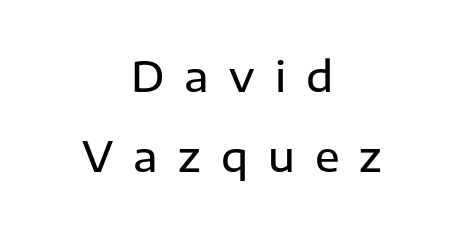
{"serif": "no", "italic": "no", "bold": "semi", "weight": "semibold", "width": "normal", "stroke_contrast": "low", "x_height": "medium", "monospaced": "no", "underline": "no", "align": "center", "line_spacing": "loose", "line_spacing_ratio": 1.95, "letter_spacing": "wide", "letter_spacing_em": 0.49, "glyph_px": 41}
